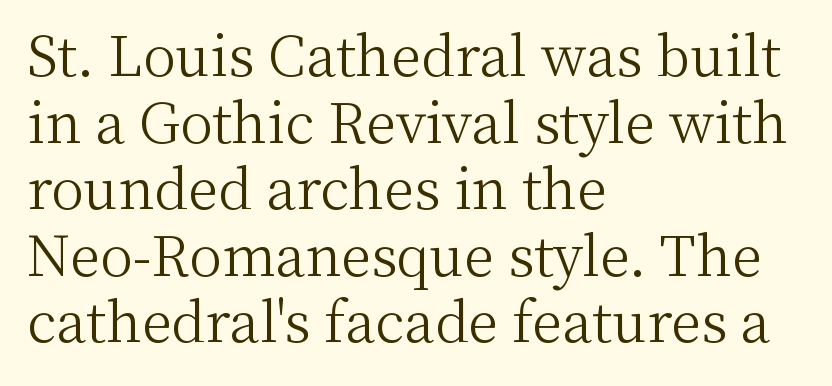
The image shows 55 px light serif type, upright; set left-aligned, line spacing 1.21x, normal letter spacing, not underlined; medium stroke contrast and a medium x-height.
